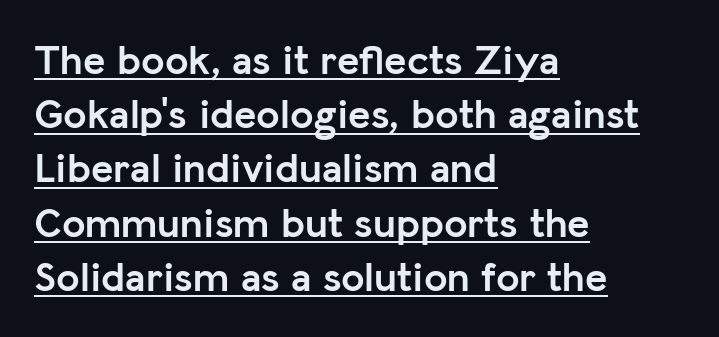
To sum up the face: it is a sans, with no serifs. In designer terms, the underline attribute is active on this setting. Here the glyphs are tracked normally, forming tight word shapes. Each letter keeps its own natural width here, so spacing adapts to shape. Italic: no, the glyphs are upright roman.
